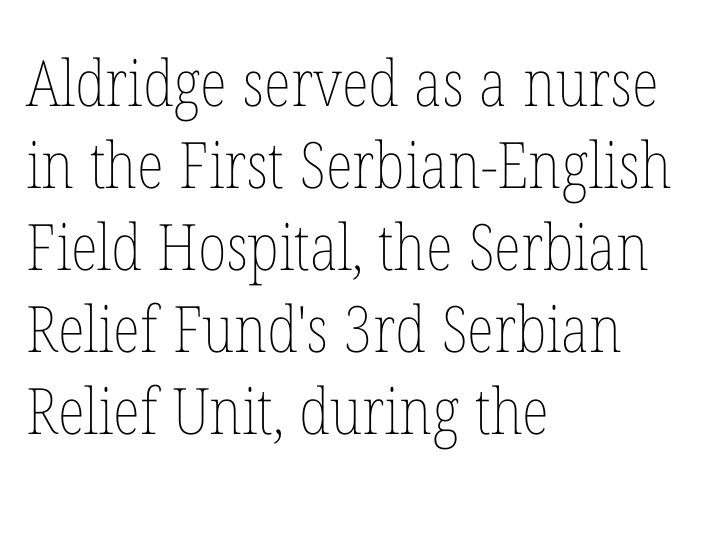
The weight tops out at a normal text grade. The space directly below the letters is spotless. A roman cut, with each character standing at attention. Notice how descenders clear the ascenders below comfortably — that's standard leading. No extra tracking has been applied to these lines.
